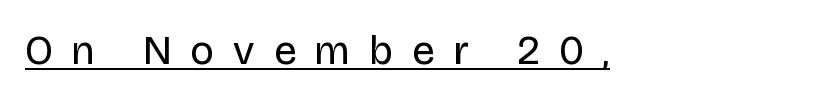
{"serif": "no", "italic": "no", "bold": "no", "weight": "regular", "width": "normal", "stroke_contrast": "low", "x_height": "large", "monospaced": "no", "underline": "yes", "letter_spacing": "wide", "letter_spacing_em": 0.47, "glyph_px": 41}
